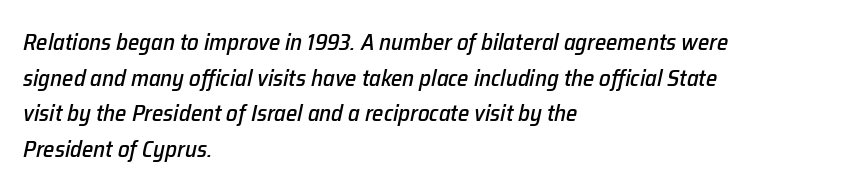
Q: Is the text italic (slanted)? A: Yes, it leans right by about 12 degrees.
Q: Is the text underlined? A: No.
Q: How is the paragraph aligned? A: Left-aligned.
Q: Is the spacing between letters normal or unusually wide? A: Normal.
Q: Is the spacing between lines tight, normal or loose? A: Normal.
